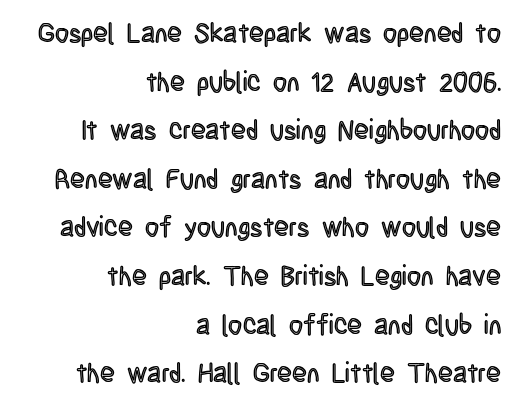
The image shows 27 px text type, upright; set right-aligned, line spacing 1.8x, normal letter spacing, not underlined.
